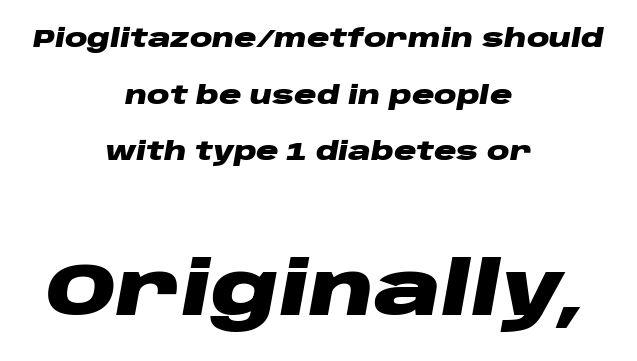
The image shows 74 px heavy, wide type, italic (leaning right); set centered, loose line spacing (2.27x), normal letter spacing, not underlined; the second (bottom) block is 2.96x larger; low stroke contrast and a large x-height.
